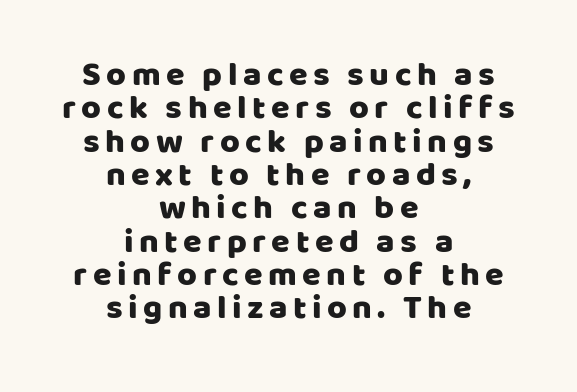
The image shows 34 px sans-serif type, upright; set centered, tight line spacing (0.98x), not underlined; low stroke contrast and a large x-height.
